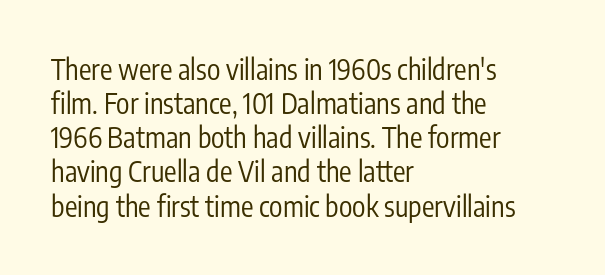
The words here are not underlined. Tracking value appears to be zero — textbook default spacing. The letters carry no serifs — their stems end cleanly without finishing strokes. Summary of weight: not heavy and not bold.
